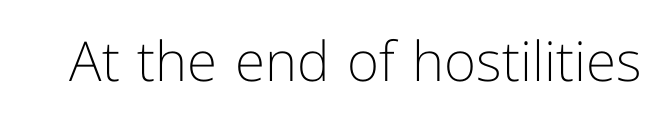
Q: Is the text bold? A: No.
Q: Is the text italic (slanted)? A: No, it is upright.
Q: Is the typeface a serif or a sans-serif typeface? A: Sans-serif.
Q: Is the text underlined? A: No.
Q: Is the spacing between letters normal or unusually wide? A: Normal.
Q: Width (condensed, normal, or wide)? A: Normal.
Q: Stroke contrast? A: Low.
Q: x-height? A: Medium.
Q: Monospaced? A: No.
